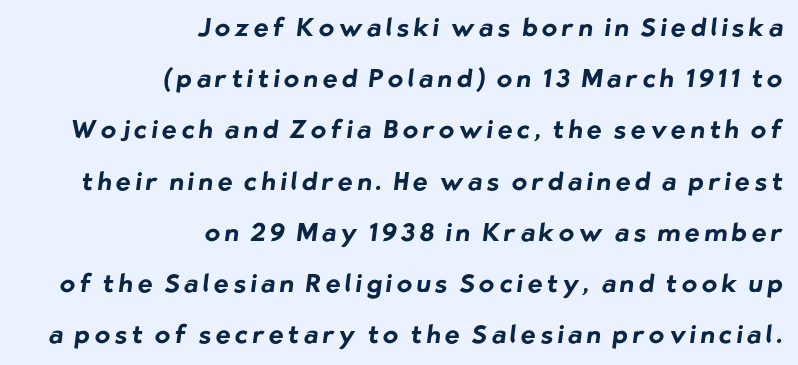
In CSS terms this would be text-align: right. Any mark beneath the type? The region is blank. Airy leading. Bold? Absolutely — the strokes are thick and heavy.
